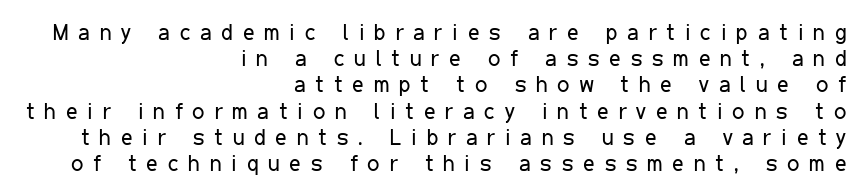
{"italic": "no", "bold": "no", "underline": "no", "align": "right", "line_spacing_ratio": 1.19, "letter_spacing": "wide", "letter_spacing_em": 0.45, "glyph_px": 22}
